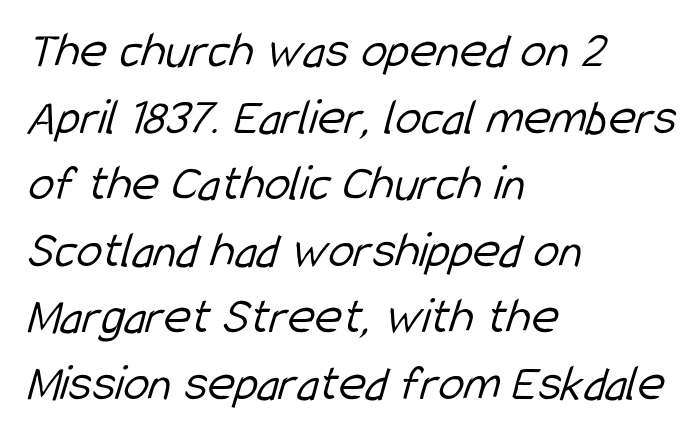
Leftover space on each line is placed entirely after the last word. Is the type heavy? It reads as light-to-regular instead. Quick note: interline space is typical. The gaps between neighbouring characters are ordinary and unremarkable. Varying glyph widths throughout — classic text-font behaviour. The rendering shows plain stroke endings on the letterforms — a sans-serif design.
